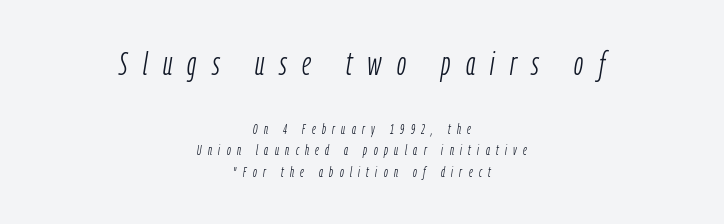
The image shows 33 px light, condensed type, italic (leaning right); set centered, normal line spacing (1.53x), unusually wide letter spacing (+0.46 em), not underlined; the first (top) block is 2.36x larger; low stroke contrast and a medium x-height.
